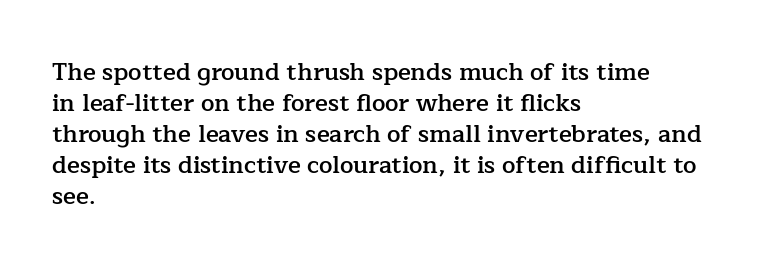
The image shows 24 px text type, upright; set left-aligned, normal line spacing (1.29x), normal letter spacing, not underlined.
